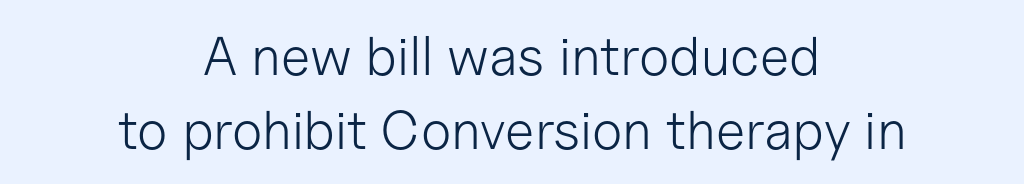
The image shows 55 px light sans-serif type, upright; set centered, normal line spacing (1.35x), normal letter spacing, not underlined; low stroke contrast and a medium x-height.
